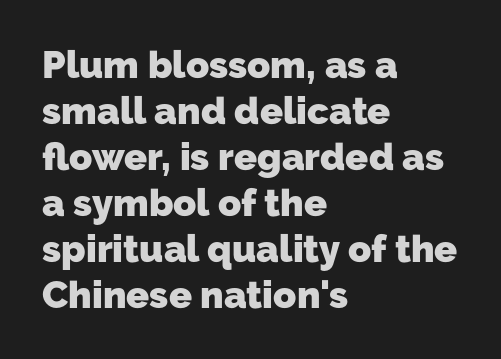
{"serif": "no", "bold": "yes", "weight": "heavy", "width": "normal", "stroke_contrast": "low", "x_height": "medium", "monospaced": "no", "underline": "no", "align": "left", "line_spacing_ratio": 1.21, "letter_spacing": "normal", "letter_spacing_em": 0.0, "glyph_px": 38}
